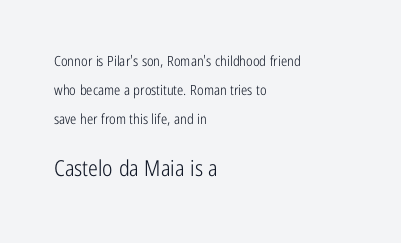
{"italic": "no", "bold": "no", "underline": "no", "align": "left", "line_spacing": "loose", "line_spacing_ratio": 2.06, "letter_spacing": "normal", "letter_spacing_em": 0.0, "larger_block": "second", "size_ratio": 1.57, "glyph_px": 22}
